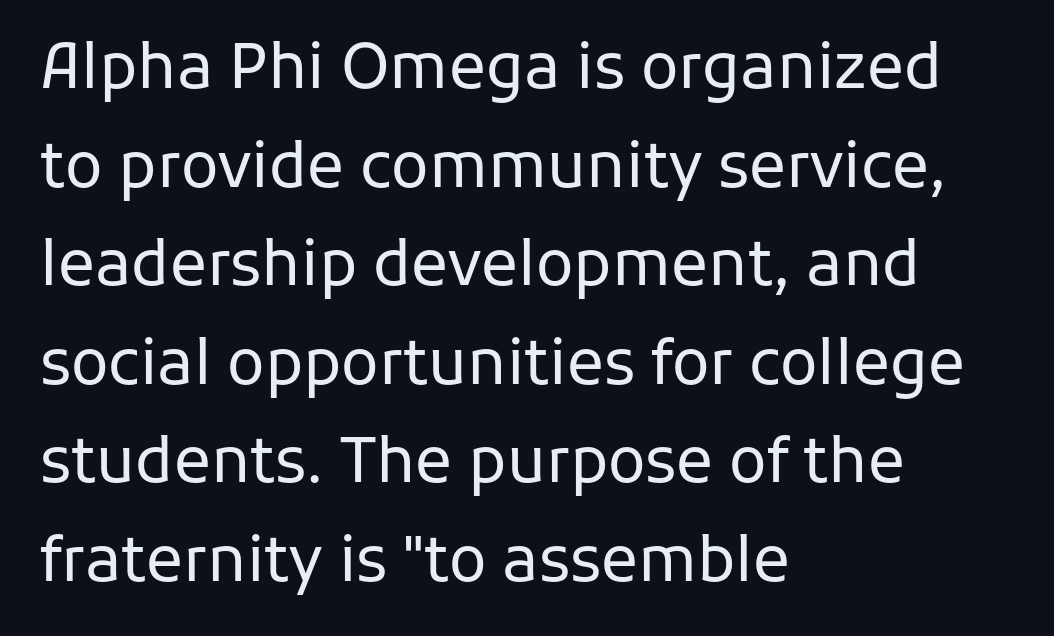
The image shows 62 px regular-weight sans-serif type, upright; set left-aligned, normal line spacing (1.59x), normal letter spacing, not underlined; low stroke contrast and a medium x-height.
